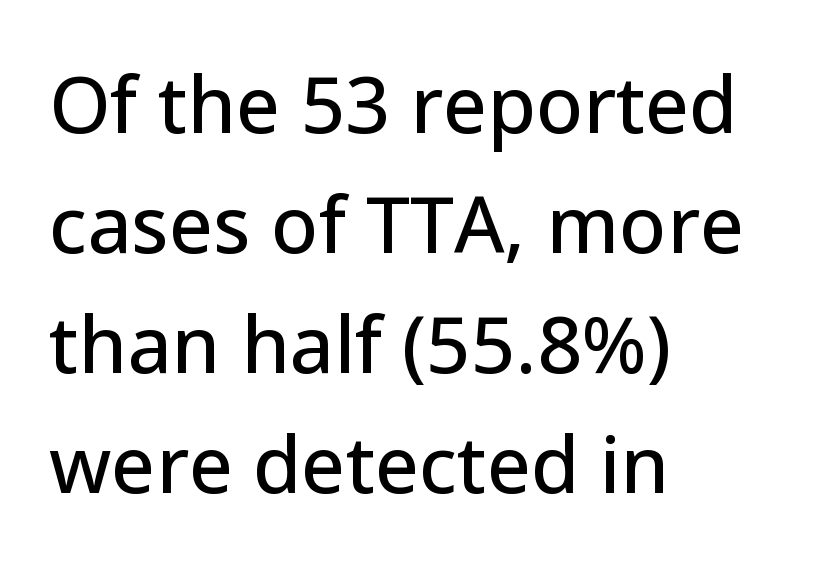
Q: Is the text italic (slanted)? A: No, it is upright.
Q: Is the typeface a serif or a sans-serif typeface? A: Sans-serif.
Q: Is the text underlined? A: No.
Q: How is the paragraph aligned? A: Left-aligned.
Q: Is the spacing between letters normal or unusually wide? A: Normal.
Q: Is the spacing between lines tight, normal or loose? A: Normal.
Q: Width (condensed, normal, or wide)? A: Normal.
Q: Stroke contrast? A: Low.
Q: x-height? A: Medium.
Q: Monospaced? A: No.
